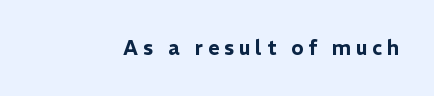
Letter spacing: wide. Check the space under the baseline: it is left empty. Italic? Not at all — the glyphs are vertical.
